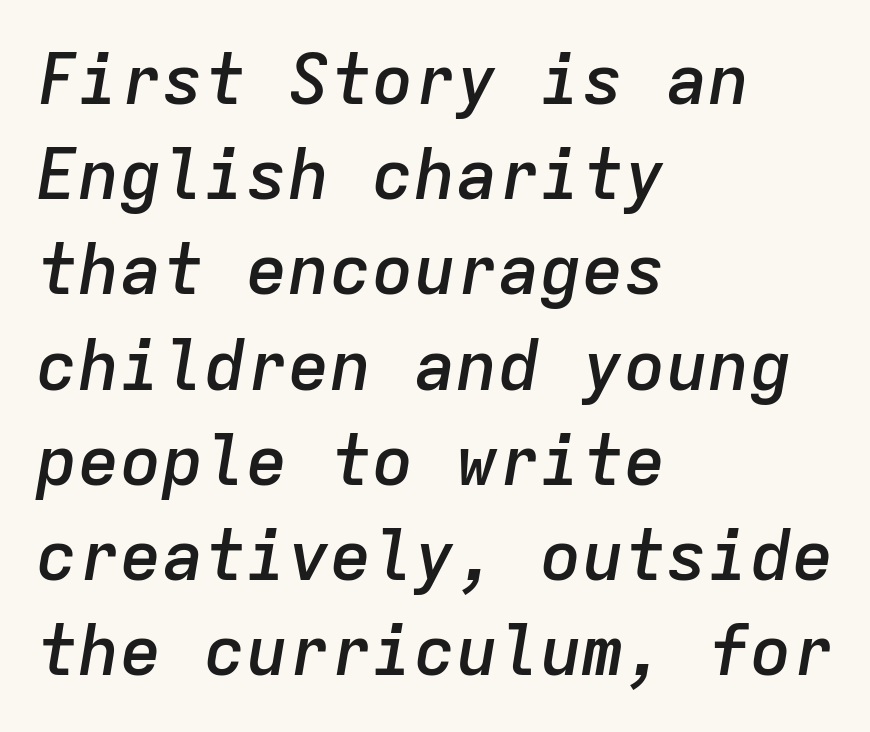
Line starts are locked; line ends wander. Horizontal bands of white between lines are of average thickness. Spacing between characters is what you'd get straight out of the box. The rendering uses typewriter-style spacing with identical character cells. The glyphs look as if they've been sheared to an angle.
